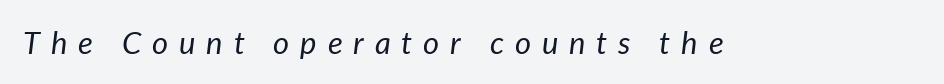
{"italic": "yes", "lean": "right", "slant_degrees": 7, "bold": "no", "weight": "regular", "width": "normal", "stroke_contrast": "low", "x_height": "medium", "monospaced": "no", "underline": "no", "letter_spacing": "wide", "letter_spacing_em": 0.35, "glyph_px": 31}
